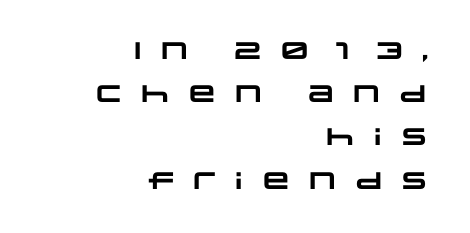
{"bold": "yes", "underline": "no", "align": "right", "line_spacing_ratio": 1.8, "letter_spacing": "wide", "letter_spacing_em": 0.43, "glyph_px": 24}
